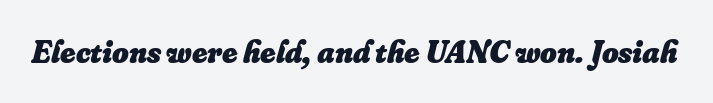
The image shows 32 px heavy type, italic (leaning right); set normal letter spacing, not underlined; low stroke contrast and a small x-height.
